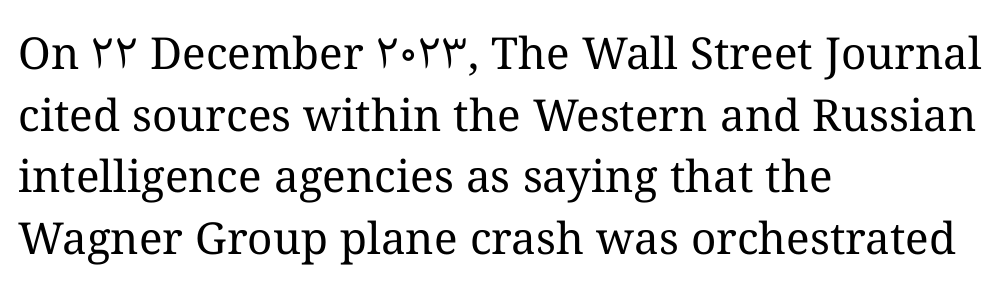
Q: Is the text bold? A: No.
Q: Is the text italic (slanted)? A: No, it is upright.
Q: Is the text underlined? A: No.
Q: How is the paragraph aligned? A: Left-aligned.
Q: Is the spacing between letters normal or unusually wide? A: Normal.
Q: Is the spacing between lines tight, normal or loose? A: Normal.
Q: Width (condensed, normal, or wide)? A: Normal.
Q: Stroke contrast? A: Medium.
Q: x-height? A: Medium.
Q: Monospaced? A: No.
